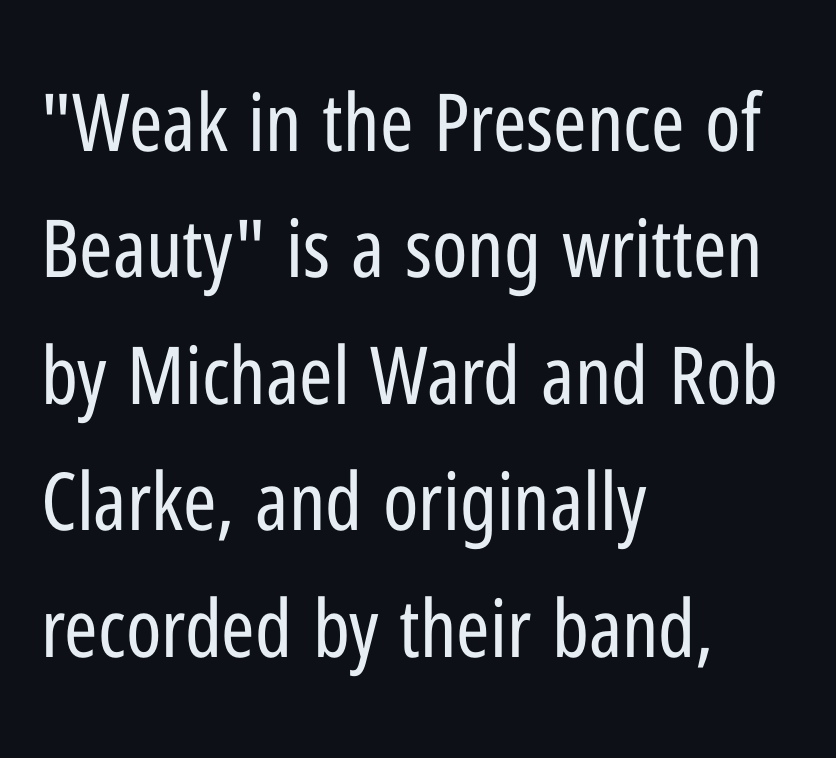
{"serif": "no", "italic": "no", "bold": "no", "weight": "regular", "width": "condensed", "stroke_contrast": "low", "x_height": "medium", "monospaced": "no", "underline": "no", "align": "left", "line_spacing": "normal", "line_spacing_ratio": 1.58, "letter_spacing": "normal", "letter_spacing_em": 0.0, "glyph_px": 80}
